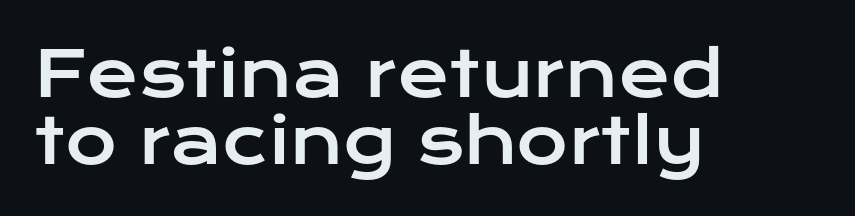
Q: Is the text italic (slanted)? A: No, it is upright.
Q: Is the typeface a serif or a sans-serif typeface? A: Sans-serif.
Q: Is the text underlined? A: No.
Q: How is the paragraph aligned? A: Left-aligned.
Q: Is the spacing between letters normal or unusually wide? A: Normal.
Q: Is the spacing between lines tight, normal or loose? A: Tight.
Q: Width (condensed, normal, or wide)? A: Wide.
Q: Stroke contrast? A: Low.
Q: x-height? A: Medium.
Q: Monospaced? A: No.
